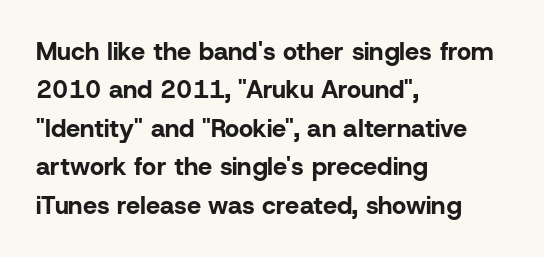
{"italic": "no", "bold": "yes", "underline": "no", "align": "left", "line_spacing": "normal", "line_spacing_ratio": 1.54, "letter_spacing": "normal", "letter_spacing_em": 0.0, "glyph_px": 25}
